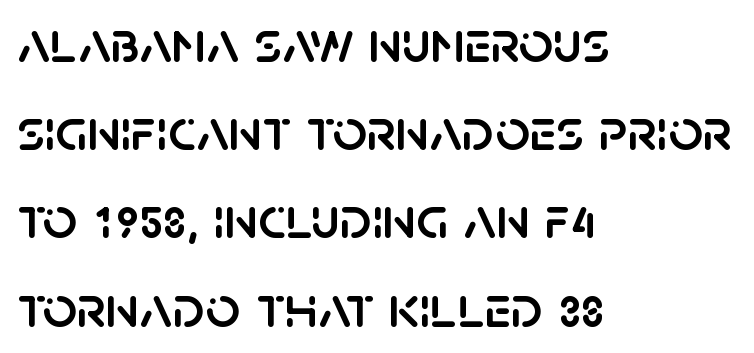
{"serif": "no", "italic": "no", "width": "normal", "stroke_contrast": "low", "x_height": "large", "monospaced": "no", "underline": "no", "align": "left", "line_spacing": "normal", "line_spacing_ratio": 1.47, "letter_spacing": "normal", "letter_spacing_em": 0.0, "glyph_px": 60}
